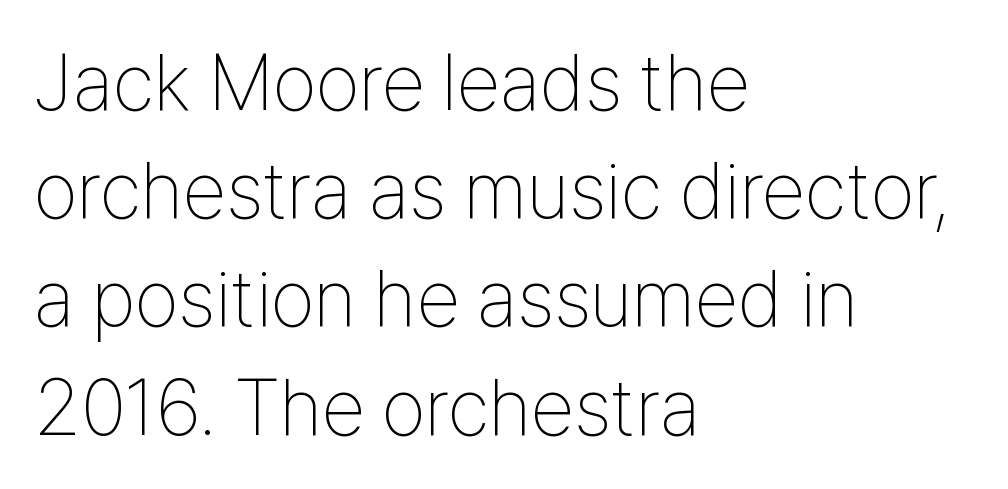
The image shows 79 px thin, condensed sans-serif type, upright; set left-aligned, normal line spacing (1.37x), normal letter spacing, not underlined; low stroke contrast and a medium x-height.
